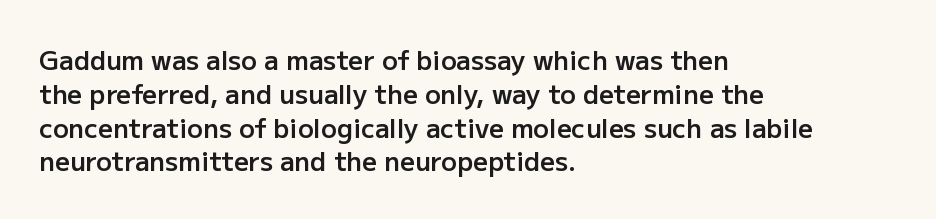
Look at the tracking — it's just the regular setting, nothing added. Line starts are locked; line ends wander. No word sits above an underline. The sample has been set in demibold, a notch under bold.
